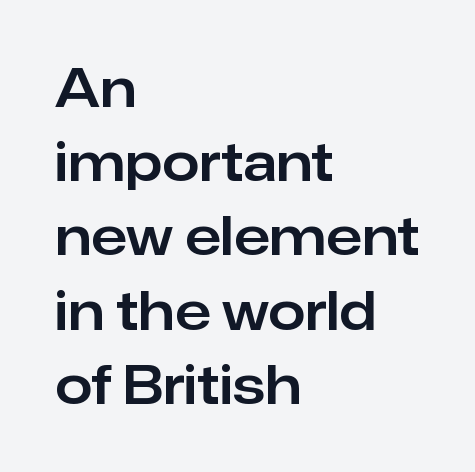
This sample is left-justified, so line endings fall wherever the words run out. These lines are composed in type without serifs. Does extra space separate the letters? No, they use regular spacing. The type sits square on the baseline with zero lean. Baseline-to-baseline distance is the conventional proportion of letter height. Spacing verdict: proportional, widths tailored to each character.
